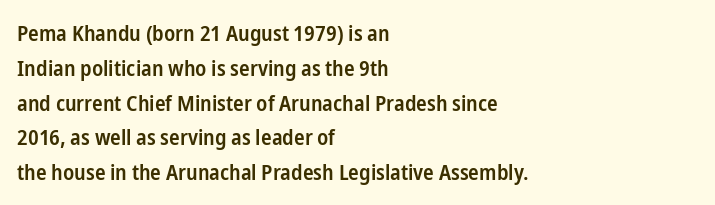
{"italic": "no", "bold": "semi", "underline": "no", "align": "left", "line_spacing": "normal", "line_spacing_ratio": 1.58, "letter_spacing": "normal", "letter_spacing_em": 0.0, "glyph_px": 22}
